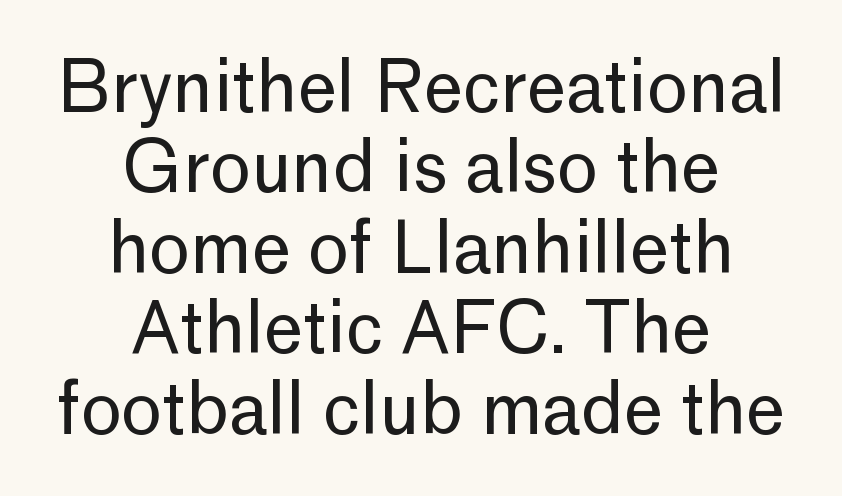
Q: Is the text bold? A: No.
Q: Is the text italic (slanted)? A: No, it is upright.
Q: Is the typeface a serif or a sans-serif typeface? A: Sans-serif.
Q: Is the text underlined? A: No.
Q: How is the paragraph aligned? A: Centered.
Q: Is the spacing between letters normal or unusually wide? A: Normal.
Q: Is the spacing between lines tight, normal or loose? A: Tight.
Q: Width (condensed, normal, or wide)? A: Normal.
Q: Stroke contrast? A: Low.
Q: x-height? A: Medium.
Q: Monospaced? A: No.
